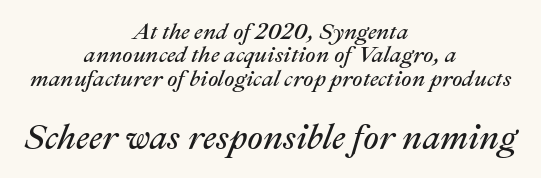
Q: Is the text bold? A: No.
Q: Is the text italic (slanted)? A: Yes, it leans right by about 22 degrees.
Q: Is the text underlined? A: No.
Q: How is the paragraph aligned? A: Centered.
Q: Is the spacing between letters normal or unusually wide? A: Normal.
Q: Is the spacing between lines tight, normal or loose? A: Tight.
Q: Which block of text is set in a larger size, the first (top) or the second (bottom)? A: The second (bottom) one.
Q: Width (condensed, normal, or wide)? A: Normal.
Q: Stroke contrast? A: Medium.
Q: x-height? A: Medium.
Q: Monospaced? A: No.
